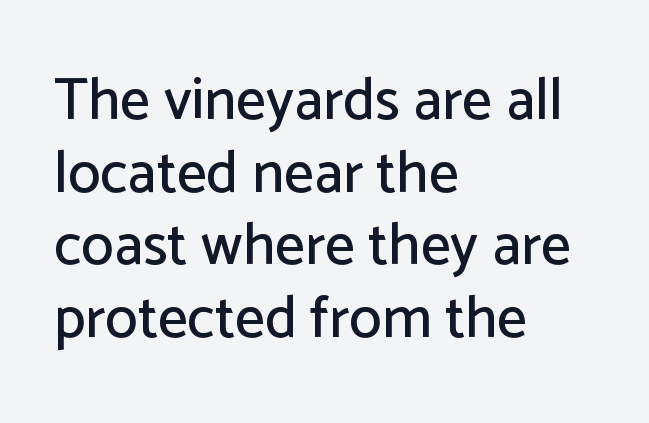
The image shows 59 px sans-serif type, upright; set left-aligned, line spacing 1.23x, normal letter spacing, not underlined; low stroke contrast and a medium x-height.
